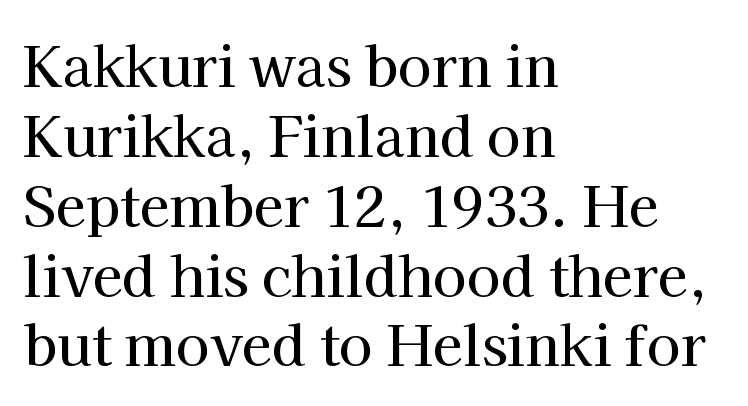
Tracking here is standard; glyphs follow each other at the usual distance. Horizontally, the lines are justified to the leading edge only. I'd call this a serif setting — the letters wear small feet. You could not count columns in this text — the font is proportionally spaced. Leading matches the norm, producing a regular column.
